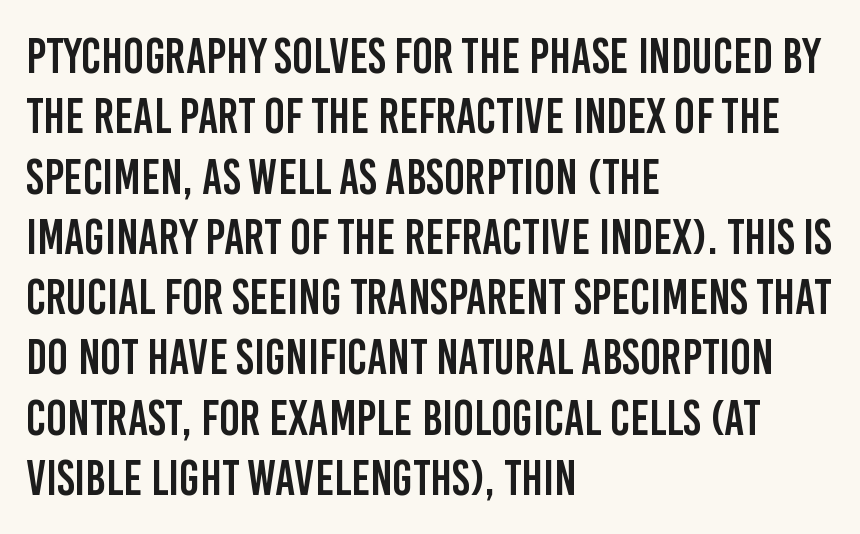
Q: Is the text italic (slanted)? A: No, it is upright.
Q: Is the typeface a serif or a sans-serif typeface? A: Sans-serif.
Q: Is the text underlined? A: No.
Q: How is the paragraph aligned? A: Left-aligned.
Q: Is the spacing between letters normal or unusually wide? A: Normal.
Q: Width (condensed, normal, or wide)? A: Condensed.
Q: Stroke contrast? A: Low.
Q: x-height? A: Large.
Q: Monospaced? A: No.
